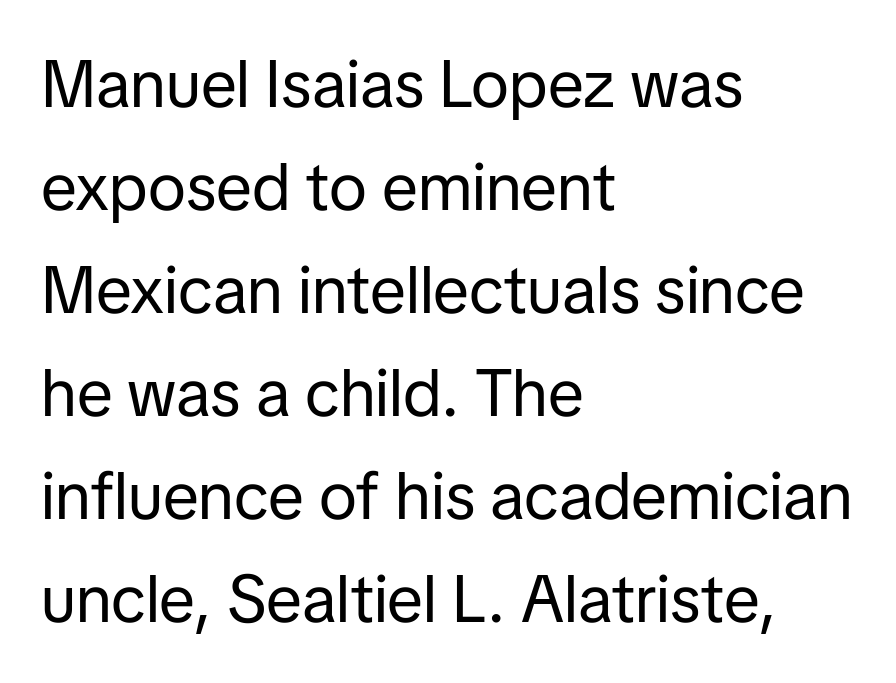
{"serif": "no", "italic": "no", "bold": "no", "weight": "regular", "width": "normal", "stroke_contrast": "low", "x_height": "medium", "monospaced": "no", "underline": "no", "align": "left", "line_spacing": "normal", "line_spacing_ratio": 1.56, "letter_spacing": "normal", "letter_spacing_em": 0.0, "glyph_px": 66}
